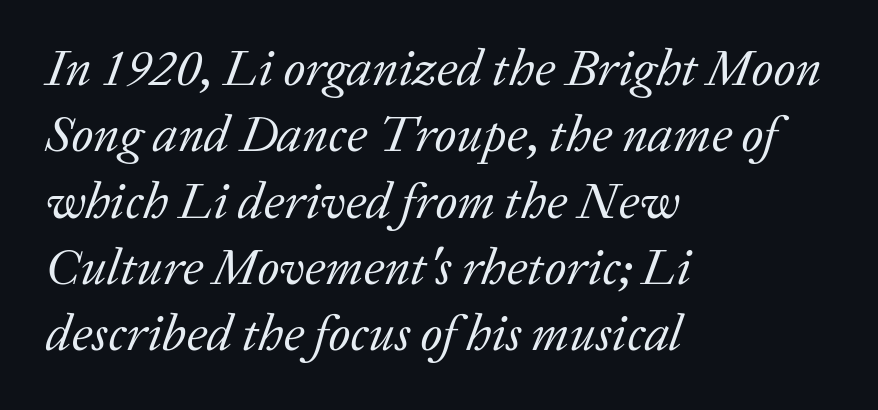
Observe the ordinary spacing: letters are neighbours, not strangers. This rendering employs a face with finishing strokes, i.e., a serif. Does the leading feel generous? No, just average. The lines in this sample share a left origin and differ only in where they stop.
